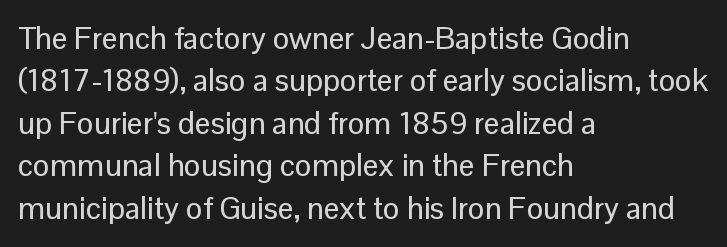
Q: Is the text italic (slanted)? A: No, it is upright.
Q: Is the typeface a serif or a sans-serif typeface? A: Sans-serif.
Q: Is the text underlined? A: No.
Q: How is the paragraph aligned? A: Left-aligned.
Q: Is the spacing between letters normal or unusually wide? A: Normal.
Q: Is the spacing between lines tight, normal or loose? A: Normal.
Q: Width (condensed, normal, or wide)? A: Normal.
Q: Stroke contrast? A: Low.
Q: x-height? A: Medium.
Q: Monospaced? A: No.
